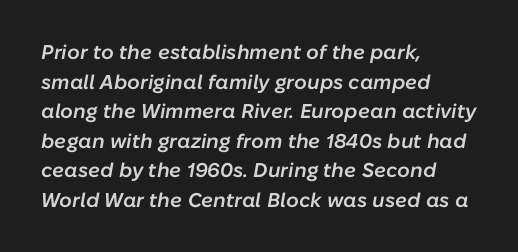
Q: Is the text bold? A: Semi-bold.
Q: Is the text italic (slanted)? A: Yes, it leans right by about 10 degrees.
Q: Is the text underlined? A: No.
Q: How is the paragraph aligned? A: Left-aligned.
Q: Is the spacing between letters normal or unusually wide? A: Normal.
Q: Is the spacing between lines tight, normal or loose? A: Normal.
